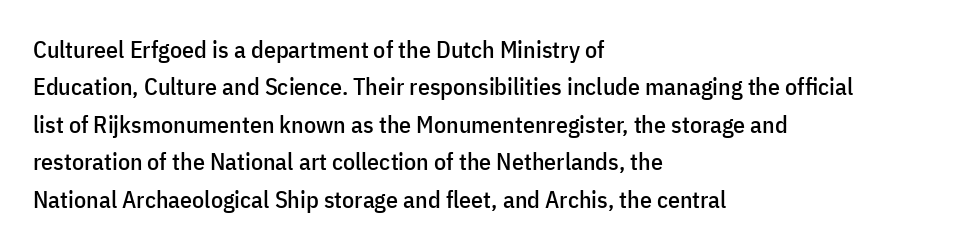
The image shows 24 px text type, upright; set left-aligned, normal line spacing (1.56x), normal letter spacing, not underlined.
